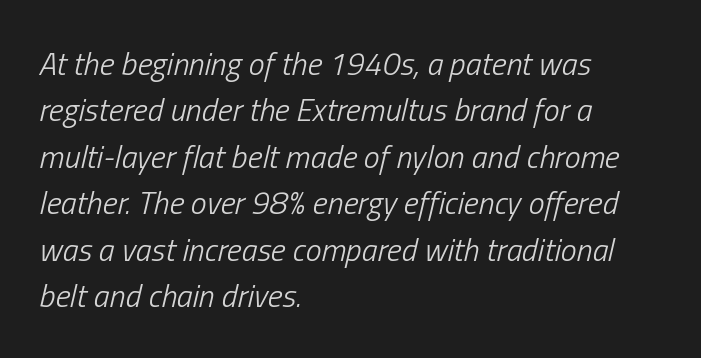
Q: Is the text bold? A: No.
Q: Is the text italic (slanted)? A: Yes, it leans right by about 13 degrees.
Q: Is the text underlined? A: No.
Q: How is the paragraph aligned? A: Left-aligned.
Q: Is the spacing between letters normal or unusually wide? A: Normal.
Q: Is the spacing between lines tight, normal or loose? A: Normal.
Q: Width (condensed, normal, or wide)? A: Condensed.
Q: Stroke contrast? A: Low.
Q: x-height? A: Medium.
Q: Monospaced? A: No.
